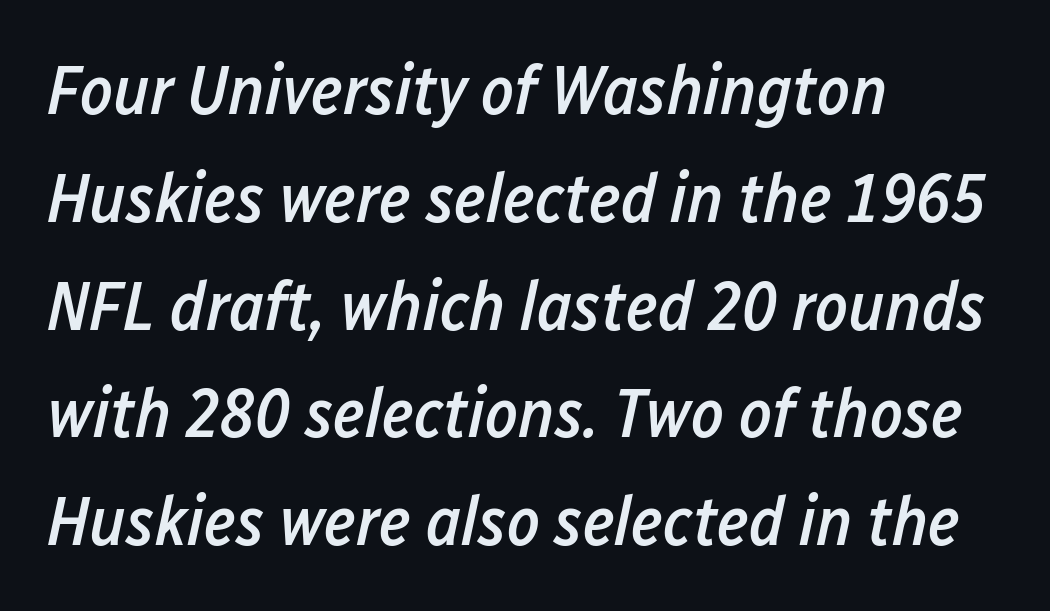
Semibold letterforms, between regular and bold. Looks like regular typesetting: each glyph gets only the width it needs. The tracking reads as untouched default to a designer's eye. These lines were composed using italics.
